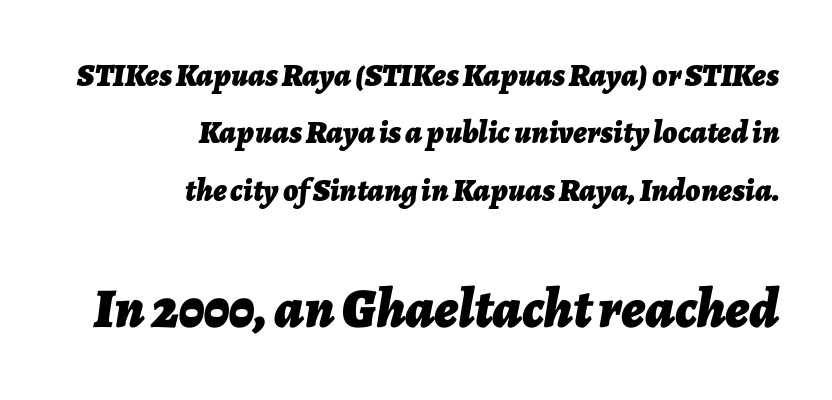
Q: Is the text bold? A: Yes.
Q: Is the text italic (slanted)? A: Yes, it leans right by about 7 degrees.
Q: Is the text underlined? A: No.
Q: How is the paragraph aligned? A: Right-aligned.
Q: Is the spacing between letters normal or unusually wide? A: Normal.
Q: Which block of text is set in a larger size, the first (top) or the second (bottom)? A: The second (bottom) one.
Q: Width (condensed, normal, or wide)? A: Normal.
Q: Stroke contrast? A: Low.
Q: x-height? A: Medium.
Q: Monospaced? A: No.
